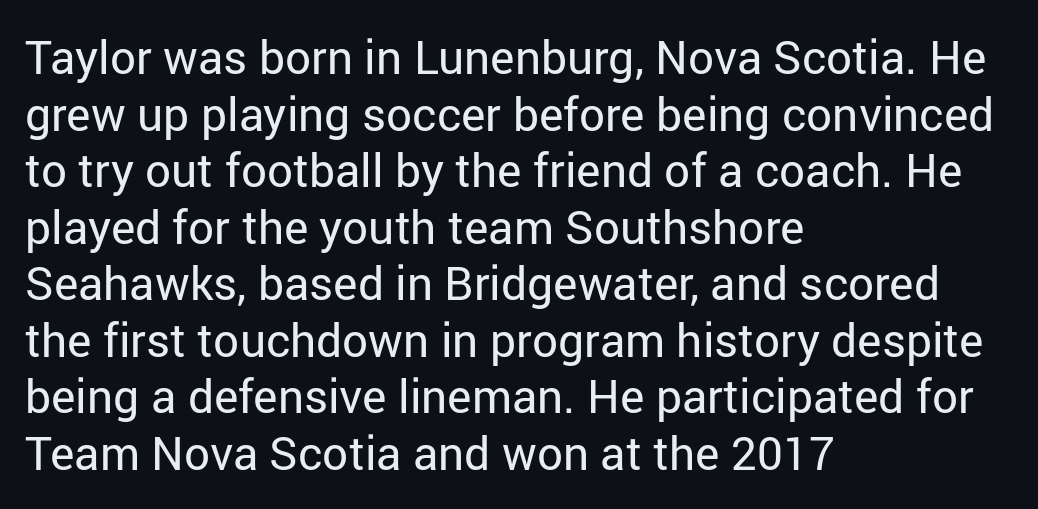
Q: Is the text bold? A: No.
Q: Is the text italic (slanted)? A: No, it is upright.
Q: Is the typeface a serif or a sans-serif typeface? A: Sans-serif.
Q: Is the text underlined? A: No.
Q: How is the paragraph aligned? A: Left-aligned.
Q: Is the spacing between letters normal or unusually wide? A: Normal.
Q: Width (condensed, normal, or wide)? A: Normal.
Q: Stroke contrast? A: Low.
Q: x-height? A: Medium.
Q: Monospaced? A: No.
